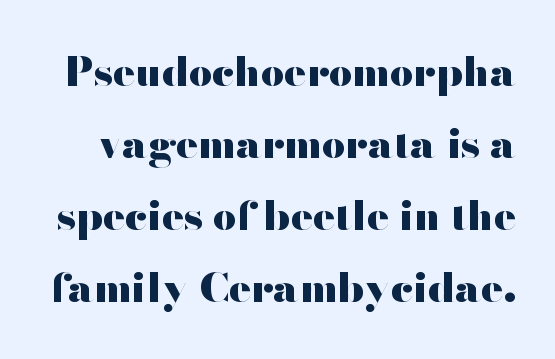
{"serif": "no", "italic": "no", "bold": "yes", "weight": "heavy", "width": "wide", "stroke_contrast": "high", "x_height": "small", "monospaced": "no", "underline": "no", "line_spacing_ratio": 1.76, "letter_spacing": "normal", "letter_spacing_em": 0.0, "glyph_px": 41}
